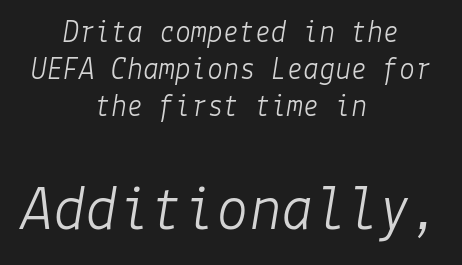
Q: Is the text bold? A: No.
Q: Is the text italic (slanted)? A: Yes, it leans right by about 9 degrees.
Q: Is the text underlined? A: No.
Q: How is the paragraph aligned? A: Centered.
Q: Is the spacing between letters normal or unusually wide? A: Normal.
Q: Is the spacing between lines tight, normal or loose? A: Tight.
Q: Which block of text is set in a larger size, the first (top) or the second (bottom)? A: The second (bottom) one.
Q: Width (condensed, normal, or wide)? A: Normal.
Q: Stroke contrast? A: Low.
Q: x-height? A: Medium.
